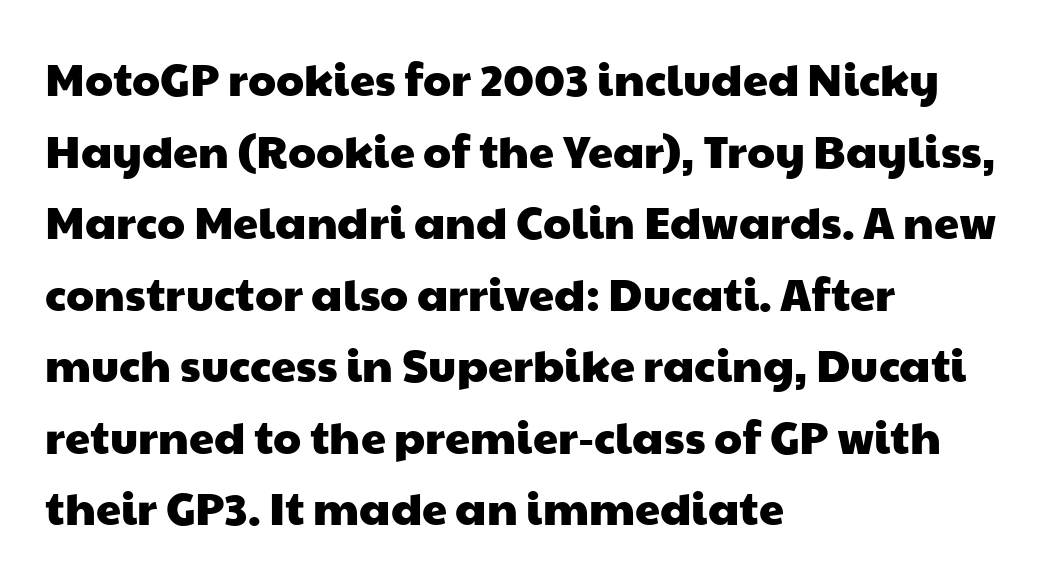
There is no visible air inserted between adjacent glyphs. The glyphs are unaccompanied by any horizontal stroke below them. The rows are spaced the way most documents space them. Do the characters align in a grid? No, the font is proportional. Unlike a traditional serif, this face leaves its strokes unadorned.
